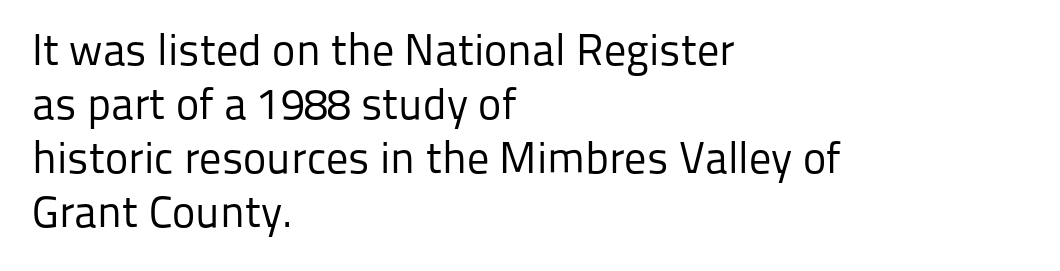
The image shows 44 px regular-weight sans-serif type, upright; set left-aligned, line spacing 1.23x, normal letter spacing, not underlined; low stroke contrast and a medium x-height.
